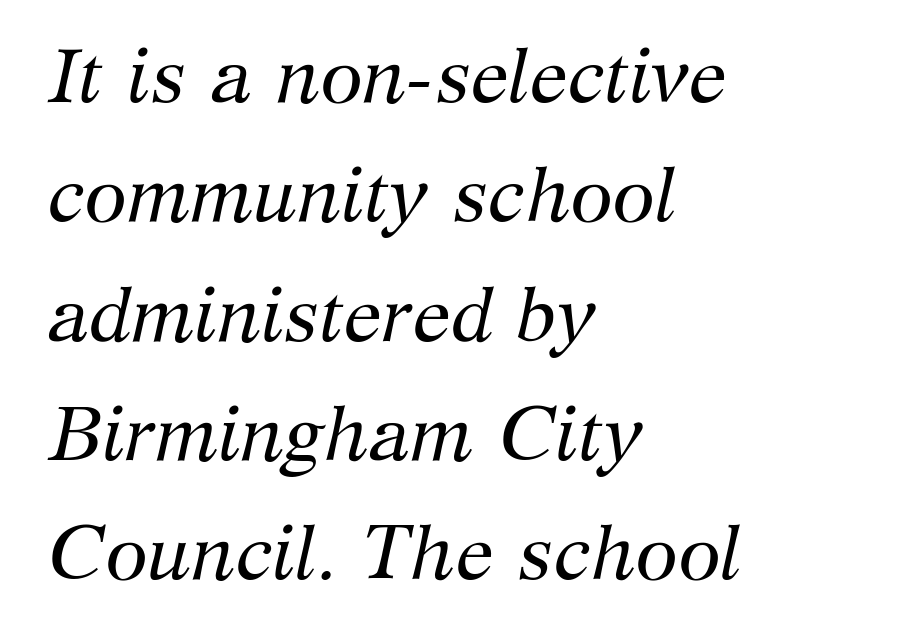
Line beginnings align vertically; line endings do not. Only glyphs here, with clear space below each row. Each new line begins a customary step beneath the previous one. The text was rendered using a seriffed face with decorative stroke endings. The typesetting does not lean heavy: it is not bold. The passage shown has conventional tracking throughout.
